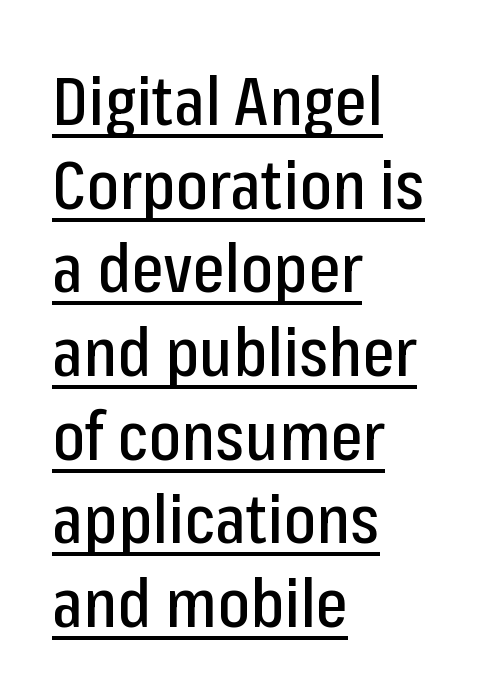
{"serif": "no", "italic": "no", "width": "condensed", "stroke_contrast": "low", "x_height": "medium", "monospaced": "no", "underline": "yes", "align": "left", "line_spacing_ratio": 1.23, "letter_spacing": "normal", "letter_spacing_em": 0.0, "glyph_px": 68}
